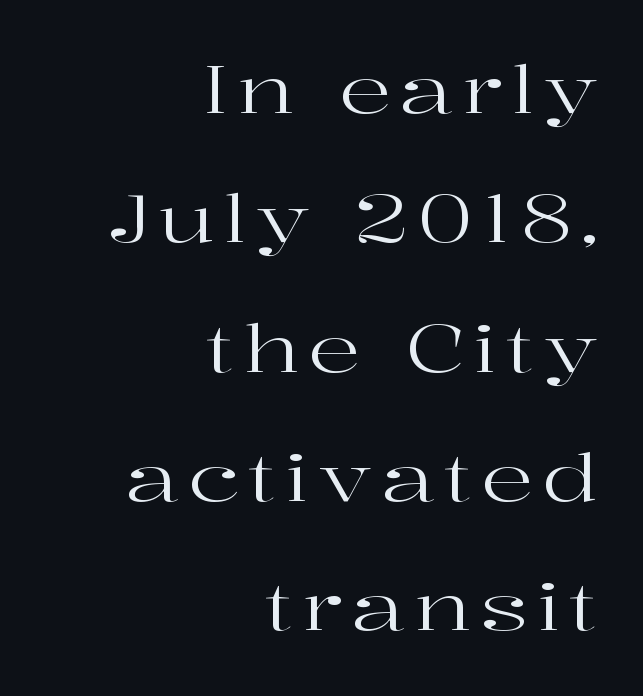
How would I describe the line gaps? Wide and relaxed. All the whitespace from short lines collects on the left. The letterforms sit at book weight or below. Descender tails drop into unmarked territory.
